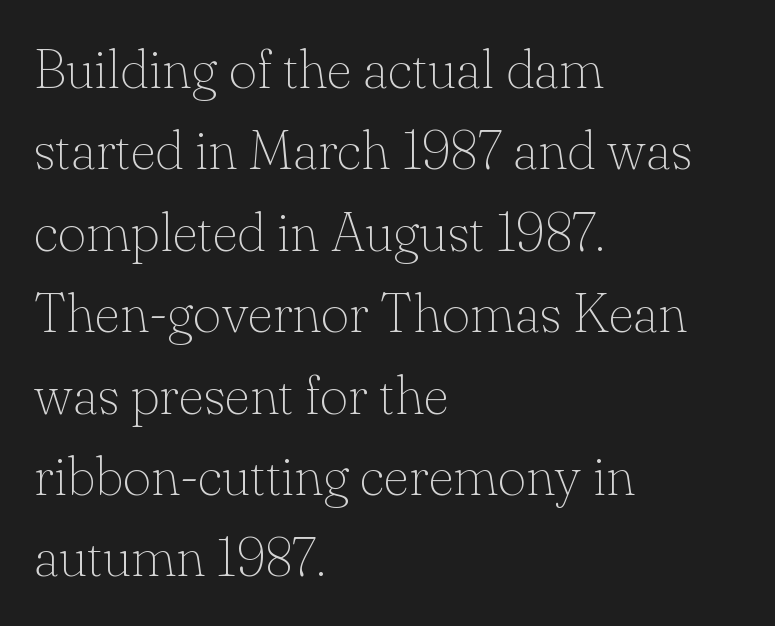
Q: Is the text bold? A: No.
Q: Is the text italic (slanted)? A: No, it is upright.
Q: Is the typeface a serif or a sans-serif typeface? A: Serif.
Q: Is the text underlined? A: No.
Q: How is the paragraph aligned? A: Left-aligned.
Q: Is the spacing between letters normal or unusually wide? A: Normal.
Q: Is the spacing between lines tight, normal or loose? A: Normal.
Q: Width (condensed, normal, or wide)? A: Normal.
Q: Stroke contrast? A: Low.
Q: x-height? A: Small.
Q: Monospaced? A: No.
